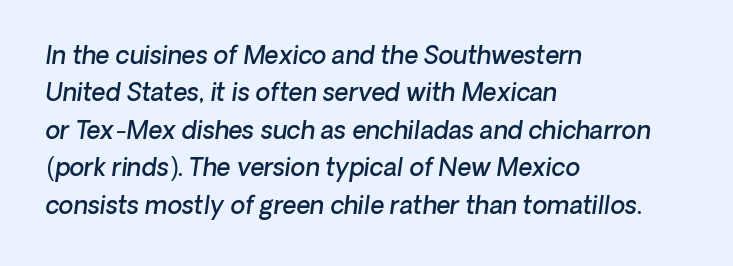
{"italic": "yes", "lean": "right", "slant_degrees": 8, "bold": "semi", "underline": "no", "align": "left", "line_spacing": "normal", "line_spacing_ratio": 1.56, "letter_spacing": "normal", "letter_spacing_em": 0.0, "glyph_px": 24}
